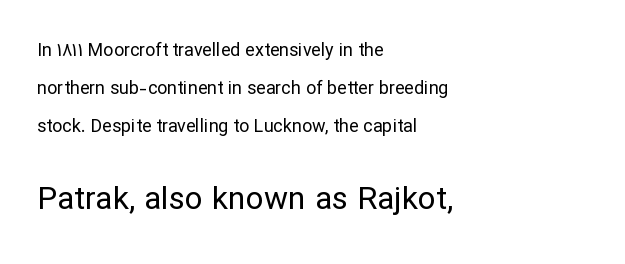
Q: Is the text bold? A: No.
Q: Is the text italic (slanted)? A: No, it is upright.
Q: Is the typeface a serif or a sans-serif typeface? A: Sans-serif.
Q: Is the text underlined? A: No.
Q: How is the paragraph aligned? A: Left-aligned.
Q: Is the spacing between letters normal or unusually wide? A: Normal.
Q: Is the spacing between lines tight, normal or loose? A: Loose.
Q: Which block of text is set in a larger size, the first (top) or the second (bottom)? A: The second (bottom) one.
Q: Width (condensed, normal, or wide)? A: Normal.
Q: Stroke contrast? A: Low.
Q: x-height? A: Medium.
Q: Monospaced? A: No.
